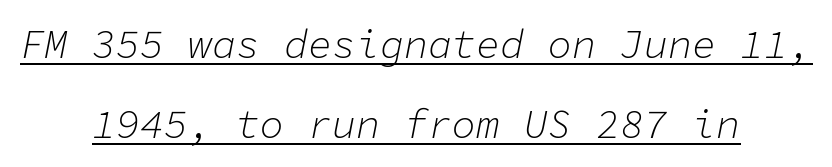
{"italic": "yes", "lean": "right", "slant_degrees": 11, "bold": "no", "weight": "light", "width": "normal", "stroke_contrast": "low", "x_height": "medium", "monospaced": "yes", "underline": "yes", "align": "center", "line_spacing": "loose", "line_spacing_ratio": 2.0, "letter_spacing": "normal", "letter_spacing_em": 0.0, "glyph_px": 40}
